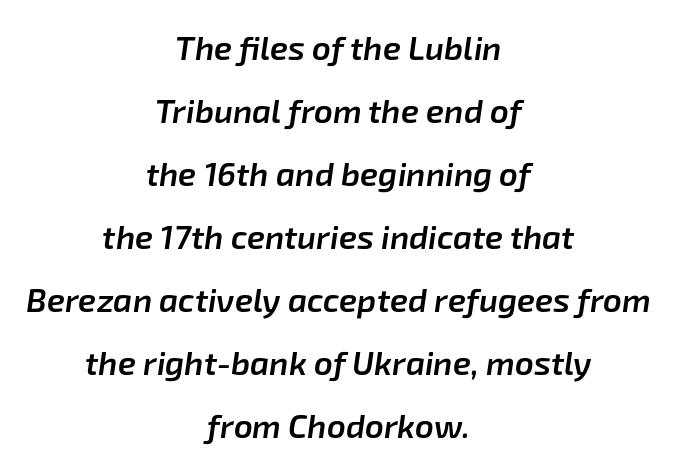
{"italic": "yes", "lean": "right", "slant_degrees": 8, "bold": "semi", "weight": "semibold", "width": "normal", "stroke_contrast": "low", "x_height": "medium", "monospaced": "no", "underline": "no", "align": "center", "line_spacing": "loose", "line_spacing_ratio": 1.91, "letter_spacing": "normal", "letter_spacing_em": 0.0, "glyph_px": 33}
